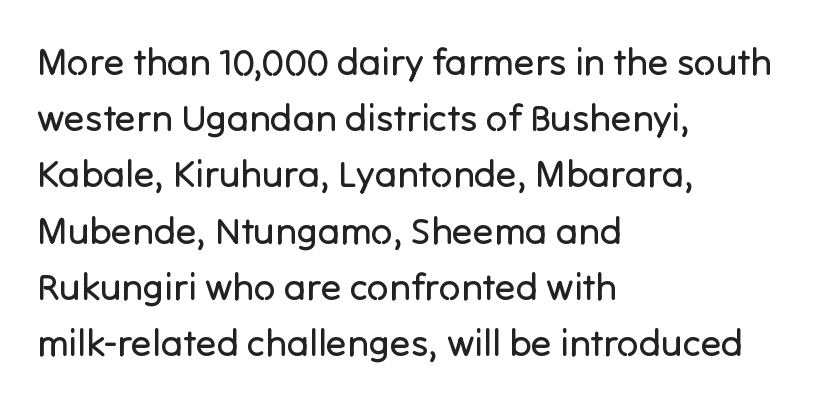
A roman cut, with each character standing at attention. The paragraph has a hard left edge and a soft right edge. This is not heavy type; no bold has been used. There is no visible air inserted between adjacent glyphs. Underline: absent. Notice how descenders clear the ascenders below comfortably — that's standard leading.
